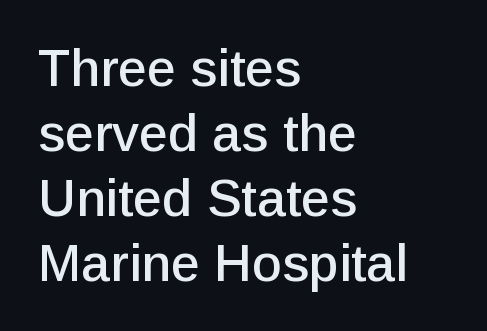
Q: Is the text italic (slanted)? A: No, it is upright.
Q: Is the typeface a serif or a sans-serif typeface? A: Sans-serif.
Q: Is the text underlined? A: No.
Q: How is the paragraph aligned? A: Left-aligned.
Q: Is the spacing between letters normal or unusually wide? A: Normal.
Q: Is the spacing between lines tight, normal or loose? A: Normal.
Q: Width (condensed, normal, or wide)? A: Normal.
Q: Stroke contrast? A: Low.
Q: x-height? A: Medium.
Q: Monospaced? A: No.
